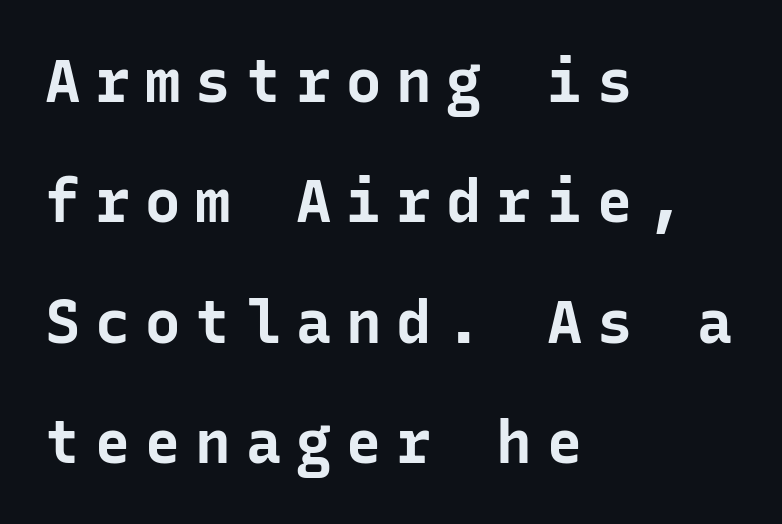
Is this a fixed-width face? Yes — each glyph sits in an identical cell. Someone cranked the tracking dial way up on this one. Plain, unruled lines of type. Unlike a traditional serif, this face leaves its strokes unadorned. This sample is left-justified, so line endings fall wherever the words run out. Style check: upright.
